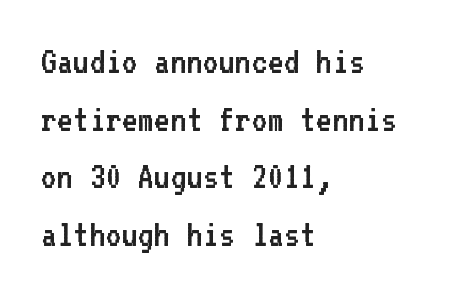
Q: Is the text bold? A: No.
Q: Is the text italic (slanted)? A: No, it is upright.
Q: Is the typeface a serif or a sans-serif typeface? A: Sans-serif.
Q: Is the text underlined? A: No.
Q: How is the paragraph aligned? A: Left-aligned.
Q: Is the spacing between letters normal or unusually wide? A: Normal.
Q: Is the spacing between lines tight, normal or loose? A: Normal.
Q: Width (condensed, normal, or wide)? A: Normal.
Q: Stroke contrast? A: Low.
Q: x-height? A: Medium.
Q: Monospaced? A: Yes.
